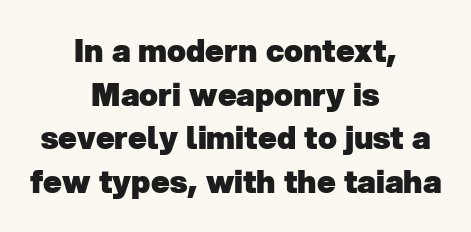
{"serif": "no", "bold": "yes", "weight": "heavy", "width": "normal", "stroke_contrast": "low", "x_height": "medium", "monospaced": "no", "underline": "no", "align": "center", "line_spacing": "normal", "line_spacing_ratio": 1.41, "letter_spacing": "normal", "letter_spacing_em": 0.0, "glyph_px": 31}
